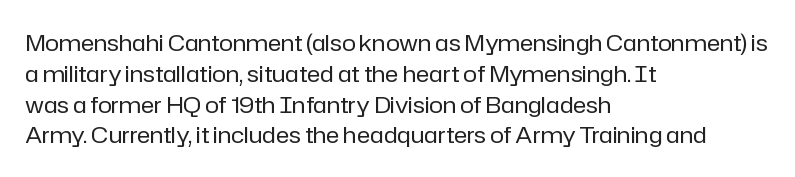
The image shows 23 px text type, upright; set left-aligned, normal line spacing (1.34x), normal letter spacing, not underlined.
